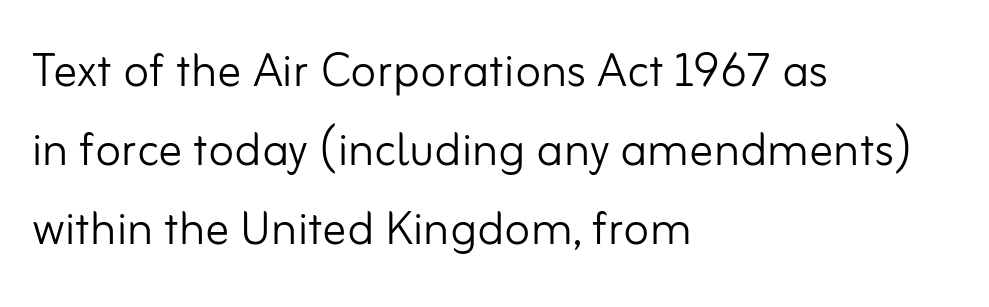
Q: Is the text bold? A: No.
Q: Is the text italic (slanted)? A: No, it is upright.
Q: Is the typeface a serif or a sans-serif typeface? A: Sans-serif.
Q: Is the text underlined? A: No.
Q: How is the paragraph aligned? A: Left-aligned.
Q: Is the spacing between letters normal or unusually wide? A: Normal.
Q: Is the spacing between lines tight, normal or loose? A: Normal.
Q: Width (condensed, normal, or wide)? A: Normal.
Q: Stroke contrast? A: Low.
Q: x-height? A: Small.
Q: Monospaced? A: No.
